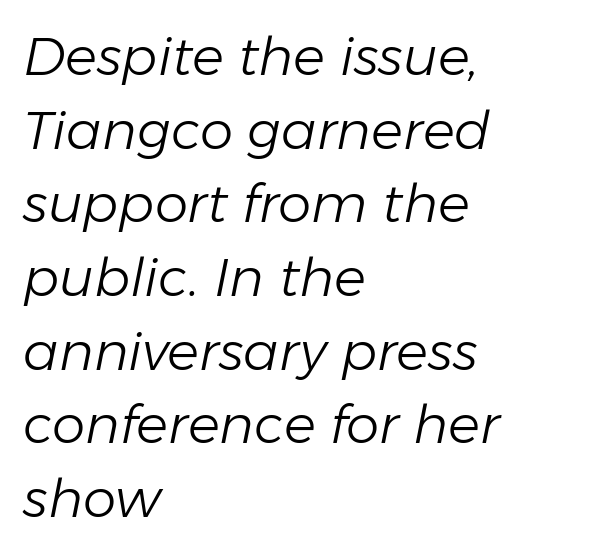
Q: Is the text bold? A: No.
Q: Is the text italic (slanted)? A: Yes, it leans right by about 11 degrees.
Q: Is the text underlined? A: No.
Q: How is the paragraph aligned? A: Left-aligned.
Q: Is the spacing between letters normal or unusually wide? A: Normal.
Q: Is the spacing between lines tight, normal or loose? A: Normal.
Q: Width (condensed, normal, or wide)? A: Normal.
Q: Stroke contrast? A: Low.
Q: x-height? A: Medium.
Q: Monospaced? A: No.
